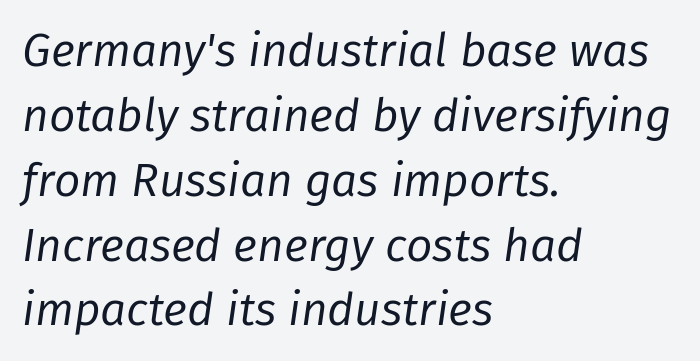
Q: Is the text bold? A: No.
Q: Is the text italic (slanted)? A: Yes, it leans right by about 8 degrees.
Q: Is the text underlined? A: No.
Q: How is the paragraph aligned? A: Left-aligned.
Q: Is the spacing between letters normal or unusually wide? A: Normal.
Q: Is the spacing between lines tight, normal or loose? A: Normal.
Q: Width (condensed, normal, or wide)? A: Normal.
Q: Stroke contrast? A: Low.
Q: x-height? A: Medium.
Q: Monospaced? A: No.
